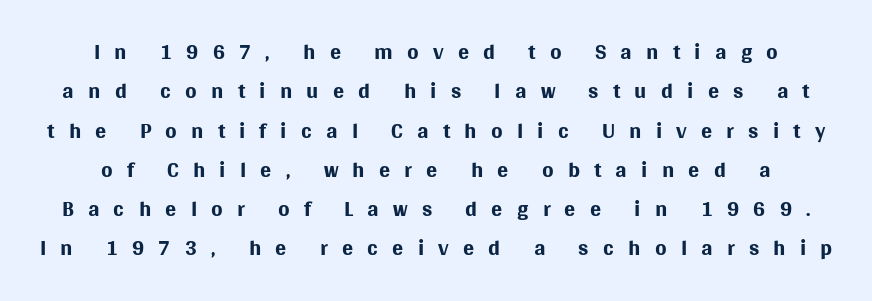
Compared with a typical body face, this is equally light or lighter still. Each letter keeps its own natural width here, so spacing adapts to shape. The baseline area is clear. The lines are quadded center. What stands out about the letter spacing? Its width — letters are far apart. Quick note: not italic, upright.
